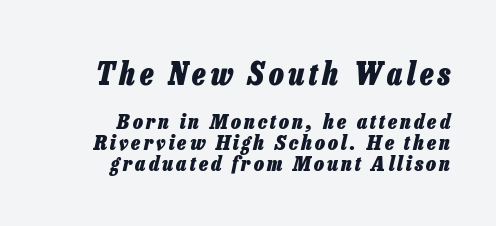
Q: Is the text bold? A: Yes.
Q: Is the text italic (slanted)? A: Yes, it leans right by about 13 degrees.
Q: Is the text underlined? A: No.
Q: How is the paragraph aligned? A: Right-aligned.
Q: Is the spacing between lines tight, normal or loose? A: Tight.
Q: Which block of text is set in a larger size, the first (top) or the second (bottom)? A: The first (top) one.
Q: Width (condensed, normal, or wide)? A: Condensed.
Q: Stroke contrast? A: Low.
Q: x-height? A: Medium.
Q: Monospaced? A: No.
